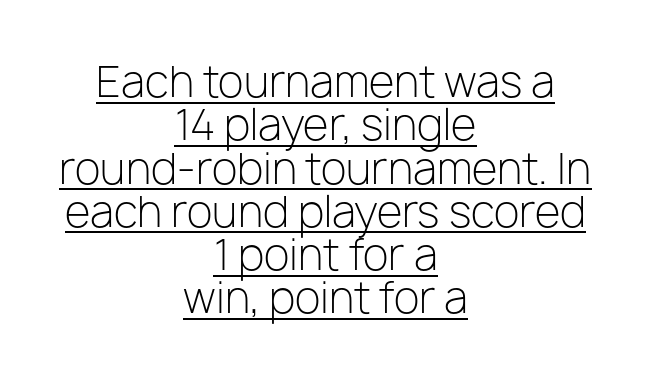
Q: Is the text bold? A: No.
Q: Is the text italic (slanted)? A: No, it is upright.
Q: Is the typeface a serif or a sans-serif typeface? A: Sans-serif.
Q: Is the text underlined? A: Yes.
Q: How is the paragraph aligned? A: Centered.
Q: Is the spacing between letters normal or unusually wide? A: Normal.
Q: Is the spacing between lines tight, normal or loose? A: Tight.
Q: Width (condensed, normal, or wide)? A: Normal.
Q: Stroke contrast? A: Low.
Q: x-height? A: Medium.
Q: Monospaced? A: No.
